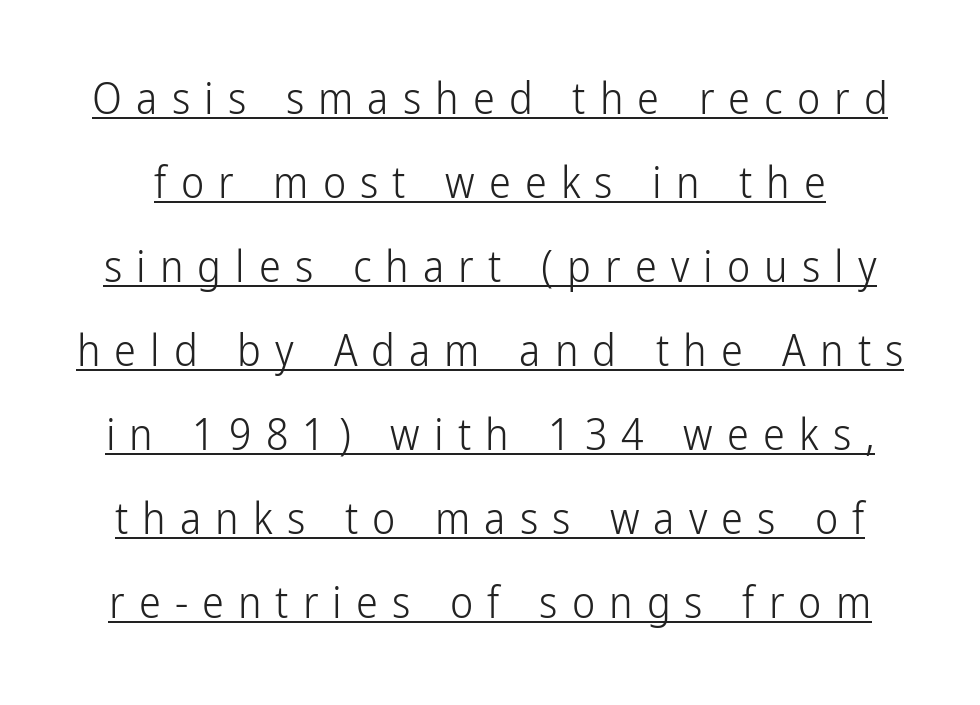
{"serif": "no", "italic": "no", "bold": "no", "weight": "light", "width": "condensed", "stroke_contrast": "low", "x_height": "medium", "monospaced": "no", "underline": "yes", "line_spacing": "loose", "line_spacing_ratio": 1.91, "letter_spacing": "wide", "letter_spacing_em": 0.32, "glyph_px": 44}
